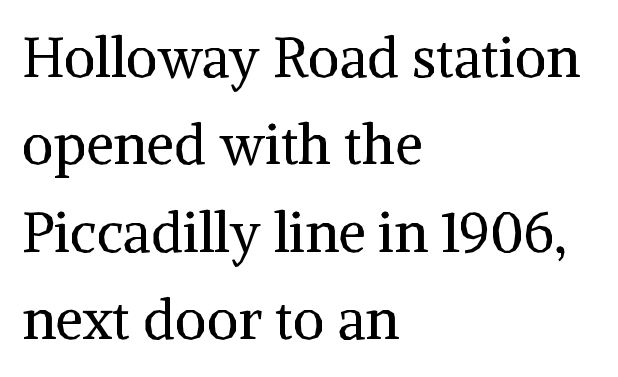
The lines sit at an ordinary, default distance from one another. The lettering holds an erect, upright posture throughout. Only glyphs here, with clear space below each row. The lines are quadded left. Serif or sans? Serif — the stroke terminals have little feet. The characters are drawn with everyday or finer stroke widths.
